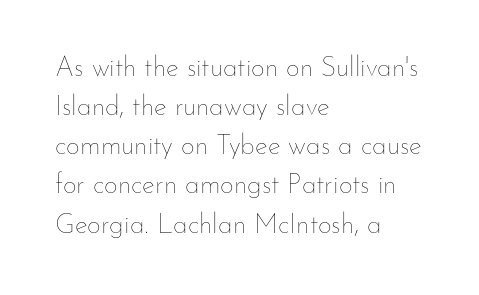
Default kerning and tracking; the words read as compact shapes. No heavy texture on the line: the type isn't bold. A roman cut, with each character standing at attention. Notice how the passage keeps a crisp vertical edge on the left only. Bare-footed words on every line.
